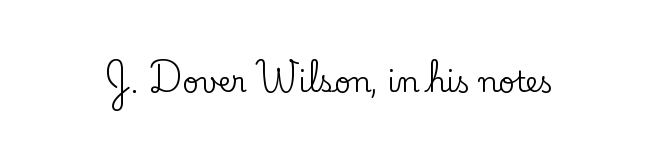
A typesetter would call this proportional, since set widths differ per character. Note: serifs present on the glyphs. The lettering holds an erect, upright posture throughout. The space directly below the letters is spotless.
